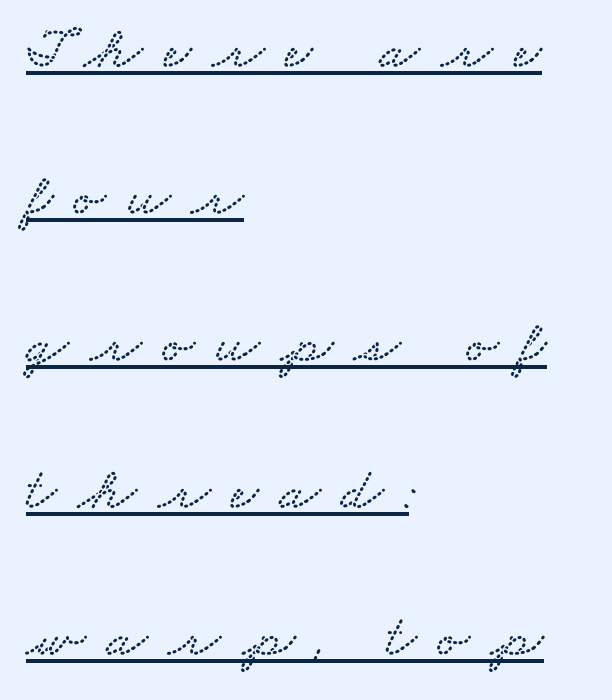
The tracking jumps out immediately: characters are airy and widely separated. Summary of vertical rhythm: relaxed, with wide interline spacing. Line beginnings align vertically; line endings do not. Think of a printed novel: that variable character pitch is what you see here. Quick note: underline on.
